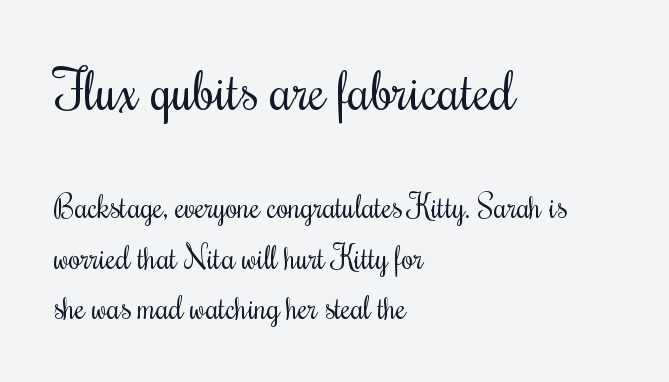
The image shows 54 px regular-weight, condensed serif type; set left-aligned, normal line spacing (1.64x), normal letter spacing, not underlined; the first (top) block is 1.74x larger; medium stroke contrast and a small x-height.
